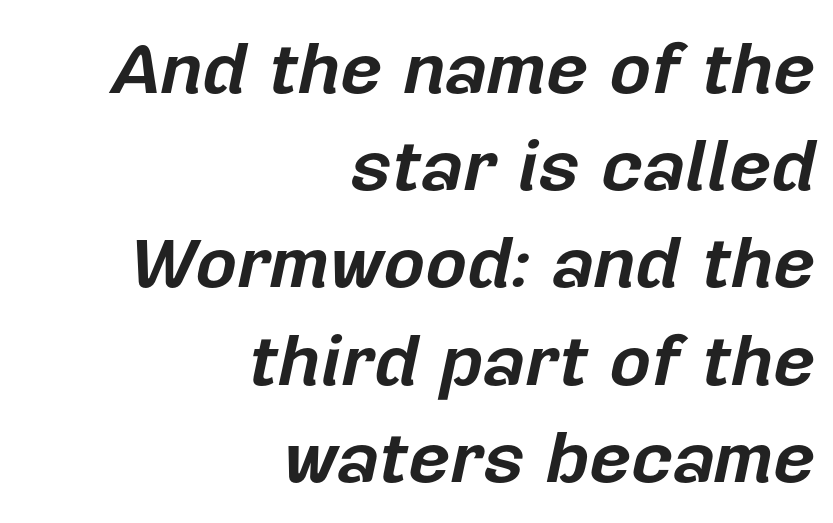
{"italic": "yes", "lean": "right", "slant_degrees": 12, "bold": "yes", "weight": "bold", "width": "normal", "stroke_contrast": "low", "x_height": "medium", "monospaced": "no", "underline": "no", "align": "right", "line_spacing": "normal", "line_spacing_ratio": 1.35, "letter_spacing": "normal", "letter_spacing_em": 0.0, "glyph_px": 72}
